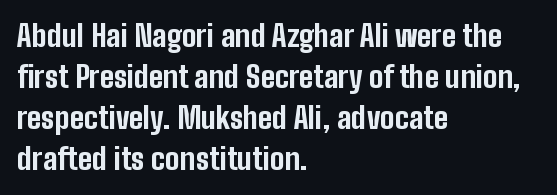
Q: Is the text bold? A: Yes.
Q: Is the text italic (slanted)? A: No, it is upright.
Q: Is the typeface a serif or a sans-serif typeface? A: Sans-serif.
Q: Is the text underlined? A: No.
Q: How is the paragraph aligned? A: Left-aligned.
Q: Is the spacing between letters normal or unusually wide? A: Normal.
Q: Is the spacing between lines tight, normal or loose? A: Normal.
Q: Width (condensed, normal, or wide)? A: Condensed.
Q: Stroke contrast? A: Low.
Q: x-height? A: Medium.
Q: Monospaced? A: No.
